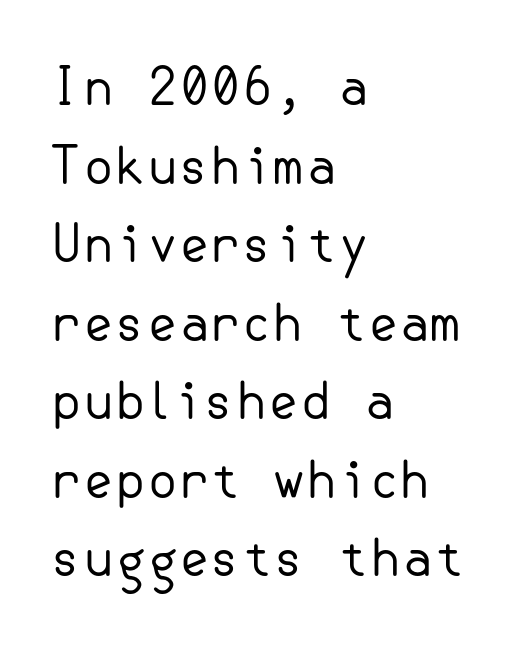
The image shows 51 px regular-weight sans-serif type, upright; set left-aligned, normal line spacing (1.54x), normal letter spacing, not underlined; low stroke contrast and a small x-height.
